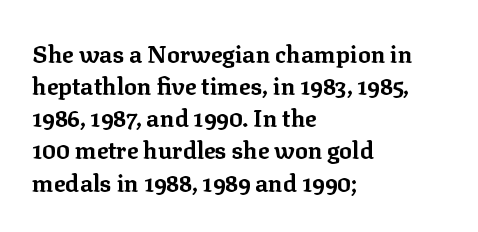
The image shows 24 px bold type, upright; set left-aligned, normal line spacing (1.34x), normal letter spacing, not underlined.
